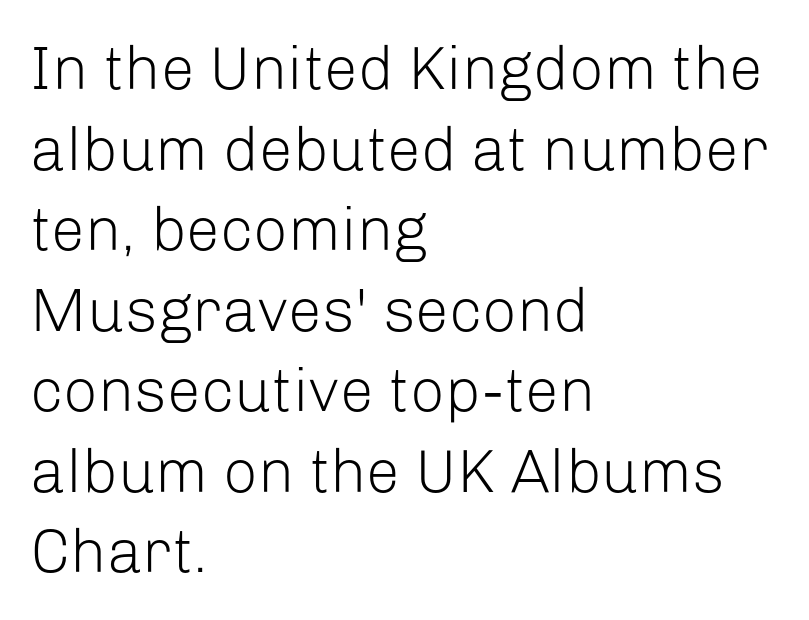
The image shows 61 px light sans-serif type, upright; set left-aligned, normal line spacing (1.32x), normal letter spacing, not underlined; low stroke contrast and a medium x-height.
